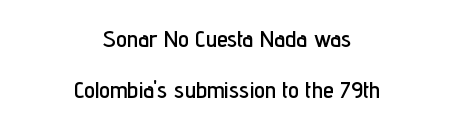
{"italic": "no", "underline": "no", "align": "center", "line_spacing": "loose", "line_spacing_ratio": 2.13, "letter_spacing": "normal", "letter_spacing_em": 0.0, "glyph_px": 24}
